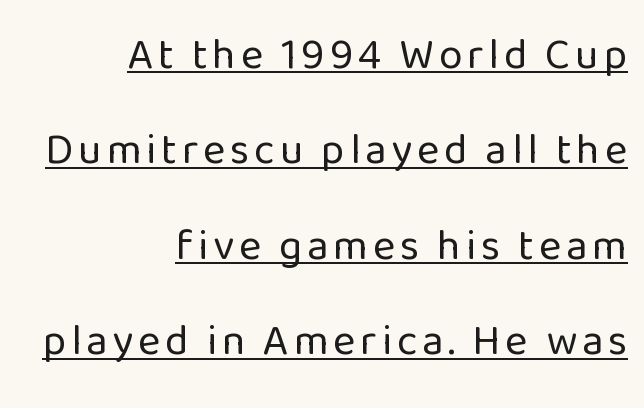
Q: Is the text bold? A: No.
Q: Is the text italic (slanted)? A: No, it is upright.
Q: Is the typeface a serif or a sans-serif typeface? A: Sans-serif.
Q: Is the text underlined? A: Yes.
Q: How is the paragraph aligned? A: Right-aligned.
Q: Is the spacing between lines tight, normal or loose? A: Loose.
Q: Width (condensed, normal, or wide)? A: Normal.
Q: Stroke contrast? A: Low.
Q: x-height? A: Medium.
Q: Monospaced? A: No.
